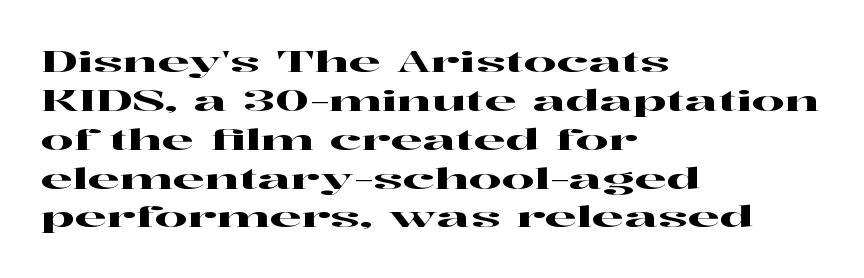
Characters remain perfectly vertical along every line. The rendering uses a moderate line-height, typical for paragraphs. Reading down the block, your eye returns to a fixed left position each line. I'd call this a serif setting — the letters wear small feet.
